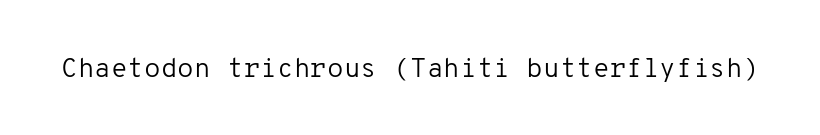
The image shows 27 px text type, upright; set normal letter spacing, not underlined.
